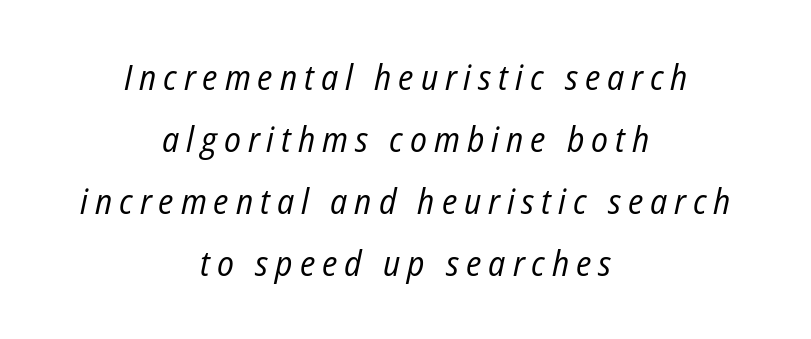
Q: Is the text bold? A: No.
Q: Is the text italic (slanted)? A: Yes, it leans right by about 12 degrees.
Q: Is the text underlined? A: No.
Q: How is the paragraph aligned? A: Centered.
Q: Is the spacing between letters normal or unusually wide? A: Unusually wide.
Q: Width (condensed, normal, or wide)? A: Condensed.
Q: Stroke contrast? A: Low.
Q: x-height? A: Medium.
Q: Monospaced? A: No.
